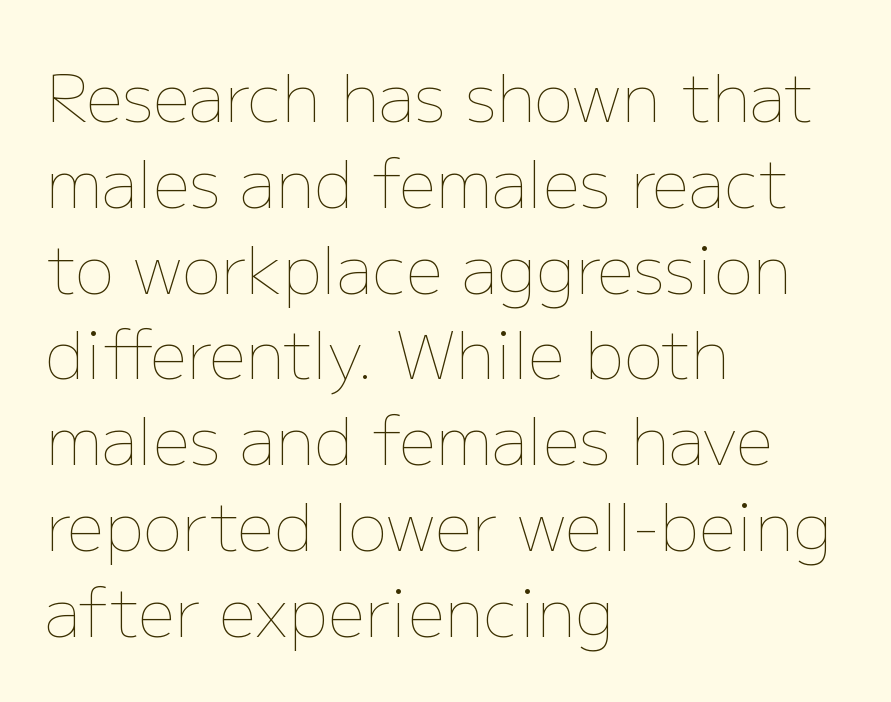
The image shows 66 px thin type, upright; set left-aligned, normal line spacing (1.3x), normal letter spacing, not underlined; low stroke contrast and a medium x-height.
